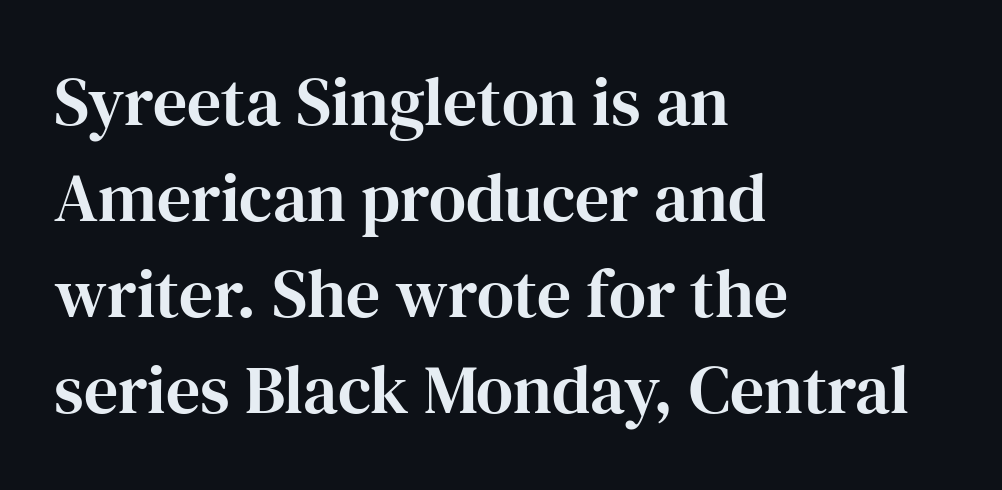
If you drew a line through each stem, it would be perfectly vertical. You can tell from the footed stems that serif type was used. Rule under the text: the space is simply empty. Character widths vary here, with narrow letters taking less room than wide ones. Evenly set lines give the paragraph a standard silhouette. The paragraph shown leans on its left margin.
